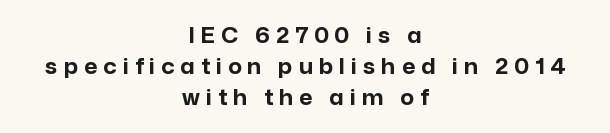
Q: Is the text bold? A: Yes.
Q: Is the text italic (slanted)? A: No, it is upright.
Q: Is the text underlined? A: No.
Q: How is the paragraph aligned? A: Centered.
Q: Is the spacing between letters normal or unusually wide? A: Unusually wide.
Q: Is the spacing between lines tight, normal or loose? A: Normal.
